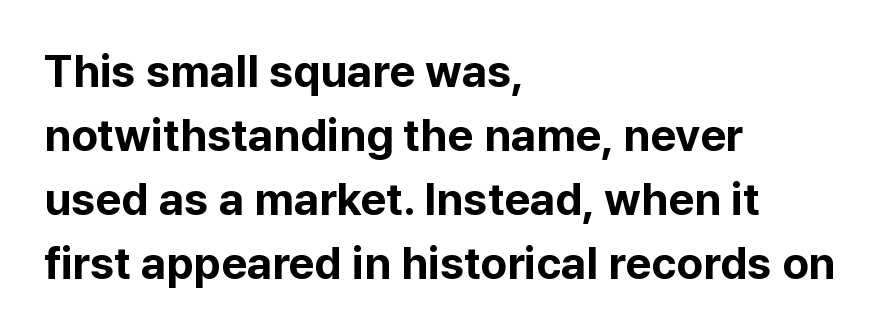
The image shows 45 px bold sans-serif type, upright; set left-aligned, normal line spacing (1.42x), normal letter spacing, not underlined; low stroke contrast and a medium x-height.
